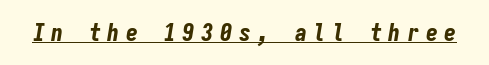
The image shows 24 px bold type, italic (leaning right); set unusually wide letter spacing (+0.28 em), underlined.
